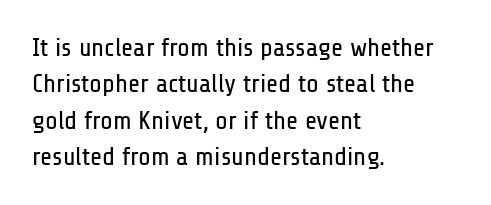
Short and long lines alike share a common starting point at left. The typeface has the unassuming heft of standard copy or less. Is the letter spacing exaggerated? No — it looks like the ordinary default. Has an underline been added? It has not. Posture: vertical.
